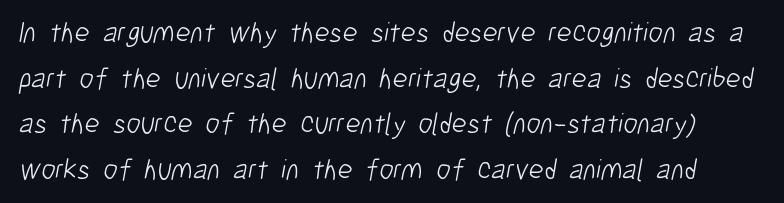
The image shows 29 px light, condensed sans-serif type; set normal line spacing (1.57x), normal letter spacing, not underlined; low stroke contrast and a medium x-height.
